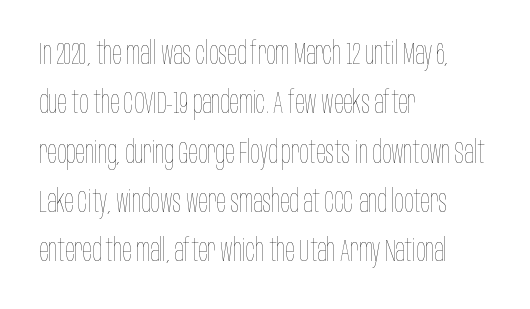
Letter spacing: default. Italic? Not at all — the glyphs are vertical. The typesetting does not lean heavy: it is not bold. The setting favours the left margin, as ordinary paragraphs usually do. Summary of vertical rhythm: regular, with standard interline spacing. A typesetter would call this proportional, since set widths differ per character.
